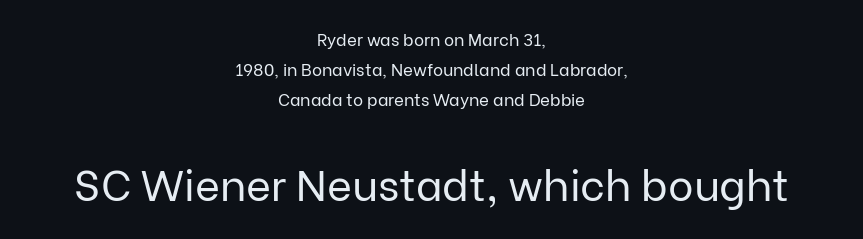
The image shows 43 px regular-weight sans-serif type, upright; set centered, line spacing 1.76x, normal letter spacing, not underlined; the second (bottom) block is 2.53x larger; low stroke contrast and a medium x-height.
